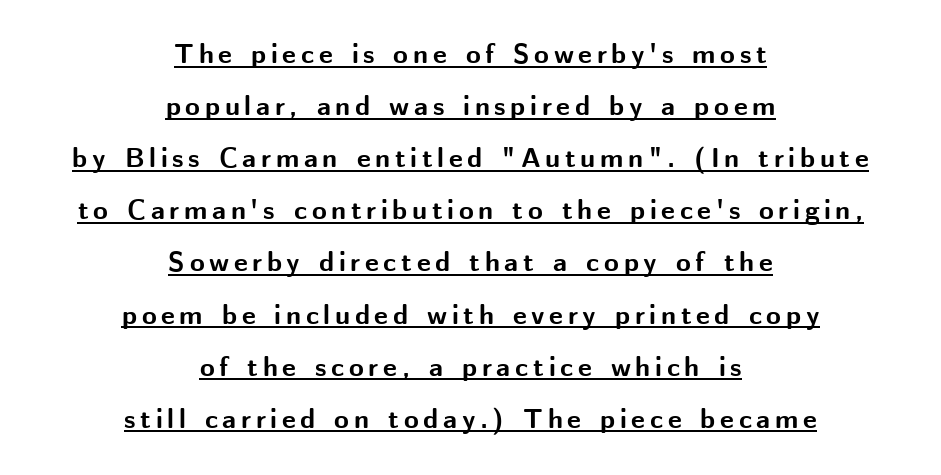
{"italic": "no", "bold": "yes", "underline": "yes", "align": "center", "line_spacing": "loose", "line_spacing_ratio": 1.93, "glyph_px": 27}
